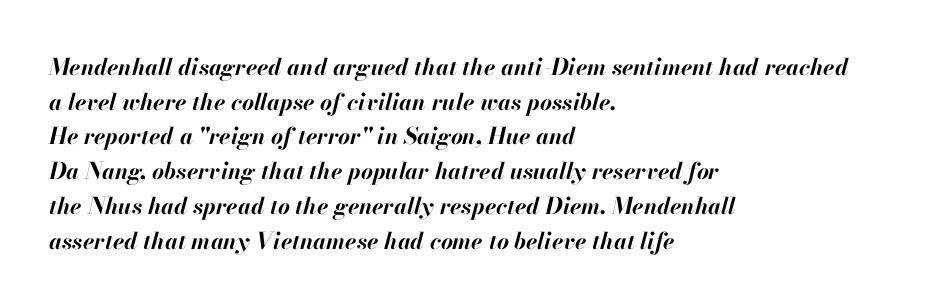
{"italic": "yes", "lean": "right", "slant_degrees": 13, "bold": "yes", "underline": "no", "align": "left", "line_spacing": "normal", "line_spacing_ratio": 1.51, "letter_spacing": "normal", "letter_spacing_em": 0.0, "glyph_px": 23}
